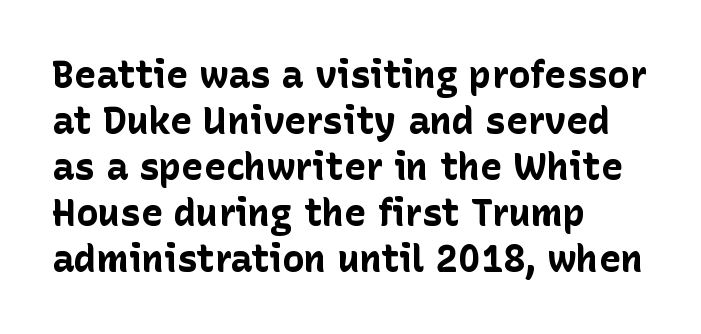
The image shows 37 px bold sans-serif type, upright; set left-aligned, line spacing 1.24x, normal letter spacing, not underlined; low stroke contrast and a medium x-height.
